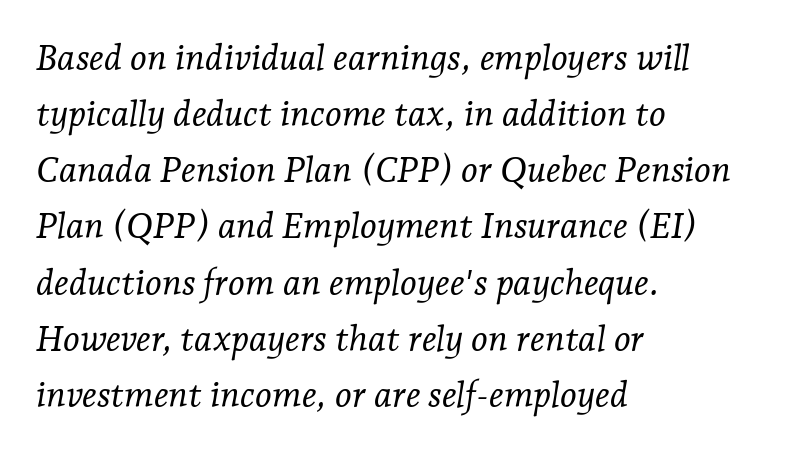
Nothing heavy about these letters — not bold at all. These lines keep a tight, regular rhythm from letter to letter. Slant detected: the letters are inclined. Reading down the column, the eye jumps a familiar distance to each next line. Proportional: the letters do not fall into vertical columns.
